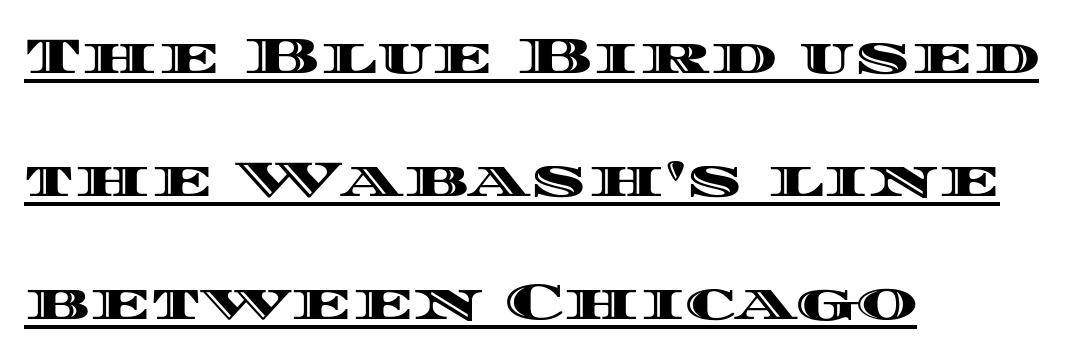
{"italic": "no", "width": "wide", "x_height": "large", "monospaced": "no", "underline": "yes", "align": "left", "line_spacing": "loose", "line_spacing_ratio": 2.37, "letter_spacing": "normal", "letter_spacing_em": 0.0, "glyph_px": 52}
